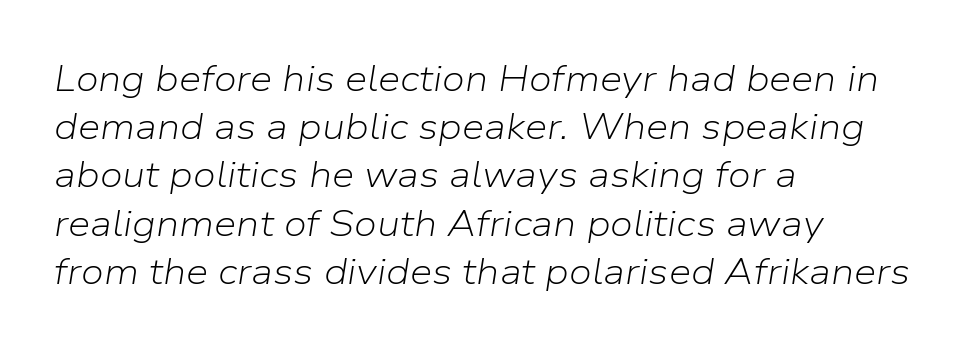
Q: Is the text bold? A: No.
Q: Is the text italic (slanted)? A: Yes, it leans right by about 9 degrees.
Q: Is the text underlined? A: No.
Q: How is the paragraph aligned? A: Left-aligned.
Q: Is the spacing between letters normal or unusually wide? A: Normal.
Q: Is the spacing between lines tight, normal or loose? A: Normal.
Q: Width (condensed, normal, or wide)? A: Normal.
Q: Stroke contrast? A: Low.
Q: x-height? A: Medium.
Q: Monospaced? A: No.
